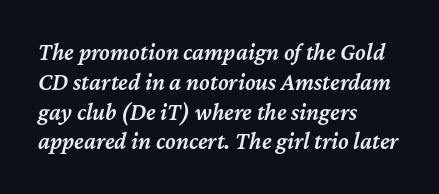
The image shows 24 px text type, italic (leaning right); set left-aligned, line spacing 1.24x, normal letter spacing, not underlined.
